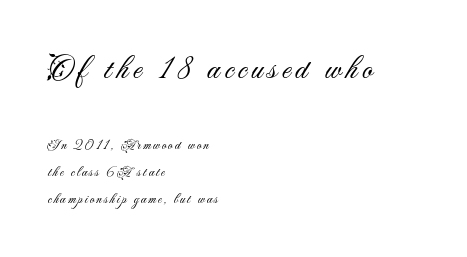
Spacing verdict: proportional, widths tailored to each character. Honestly, there is no underline to notice here at all. Loosely led — the rows are spread out. You can tell from the bare stems that sans-serif type was used. Two sizes are in play, and the larger belongs to the first block.
